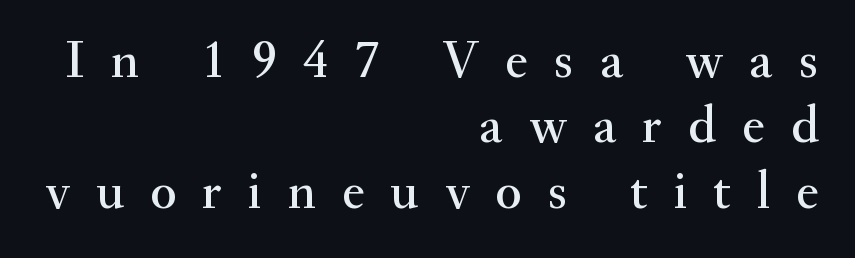
Q: Is the text italic (slanted)? A: No, it is upright.
Q: Is the typeface a serif or a sans-serif typeface? A: Serif.
Q: Is the text underlined? A: No.
Q: How is the paragraph aligned? A: Right-aligned.
Q: Is the spacing between letters normal or unusually wide? A: Unusually wide.
Q: Width (condensed, normal, or wide)? A: Normal.
Q: Stroke contrast? A: Medium.
Q: x-height? A: Small.
Q: Monospaced? A: No.
